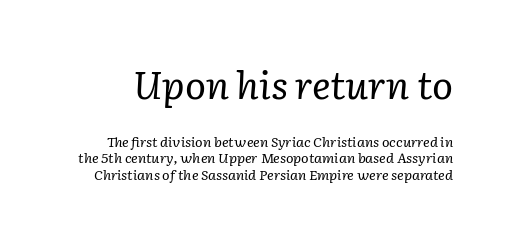
The image shows 39 px regular-weight serif type, italic (leaning right); set line spacing 1.17x, normal letter spacing, not underlined; the first (top) block is 2.79x larger; low stroke contrast and a medium x-height.
